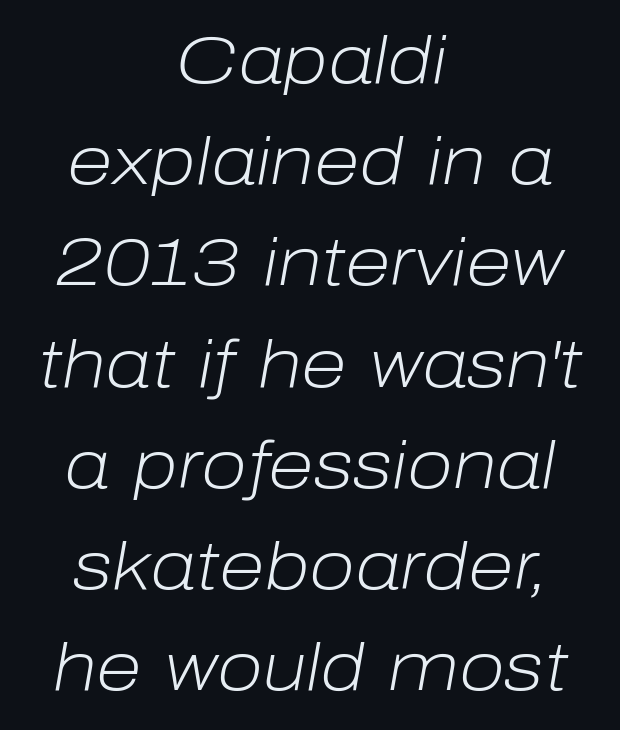
{"italic": "yes", "lean": "right", "slant_degrees": 10, "bold": "no", "weight": "light", "width": "normal", "stroke_contrast": "low", "x_height": "medium", "monospaced": "no", "underline": "no", "align": "center", "line_spacing": "normal", "line_spacing_ratio": 1.51, "letter_spacing": "normal", "letter_spacing_em": 0.0, "glyph_px": 67}
